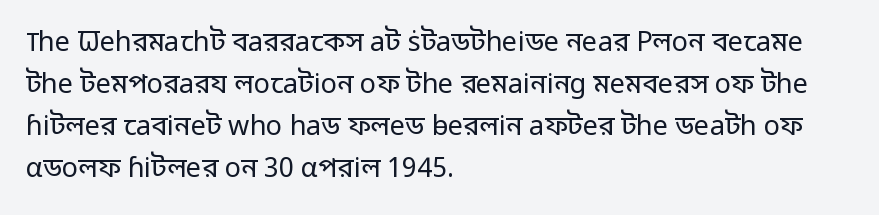
Anything drawn beneath the words? Only blank space. Each word holds together tightly as a unit, with standard inter-letter gaps. Each stroke keeps to a modest, everyday thickness or less. Normally led — the rows are evenly, conventionally spaced. In CSS terms this would be text-align: left. Does the lettering tilt? It doesn't — this is upright.
